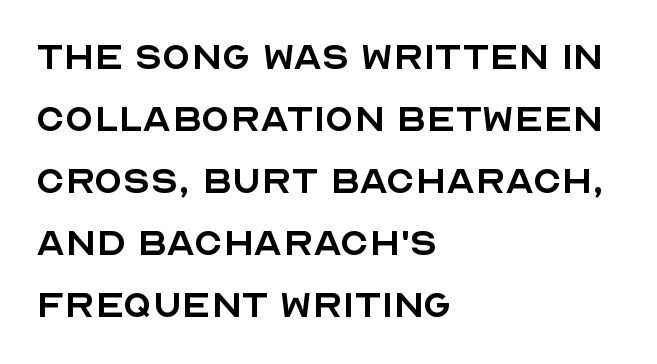
Q: Is the text bold? A: No.
Q: Is the text italic (slanted)? A: No, it is upright.
Q: Is the typeface a serif or a sans-serif typeface? A: Sans-serif.
Q: Is the text underlined? A: No.
Q: How is the paragraph aligned? A: Left-aligned.
Q: Is the spacing between letters normal or unusually wide? A: Normal.
Q: Is the spacing between lines tight, normal or loose? A: Normal.
Q: Width (condensed, normal, or wide)? A: Normal.
Q: x-height? A: Large.
Q: Monospaced? A: No.
